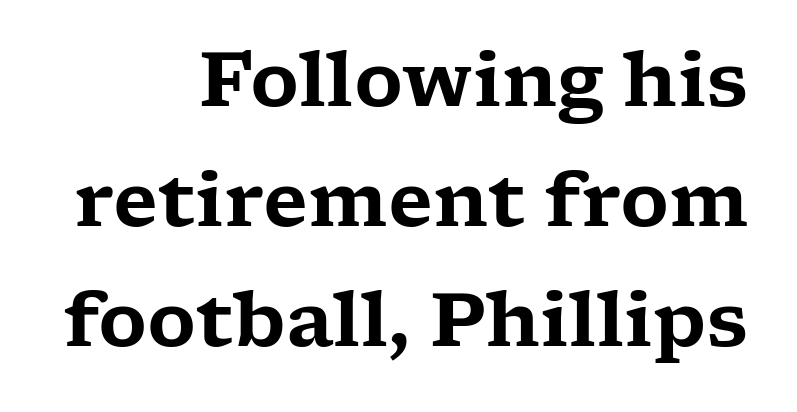
Q: Is the text italic (slanted)? A: No, it is upright.
Q: Is the typeface a serif or a sans-serif typeface? A: Serif.
Q: Is the text underlined? A: No.
Q: How is the paragraph aligned? A: Right-aligned.
Q: Is the spacing between letters normal or unusually wide? A: Normal.
Q: Is the spacing between lines tight, normal or loose? A: Normal.
Q: Width (condensed, normal, or wide)? A: Wide.
Q: Stroke contrast? A: Low.
Q: x-height? A: Medium.
Q: Monospaced? A: No.
